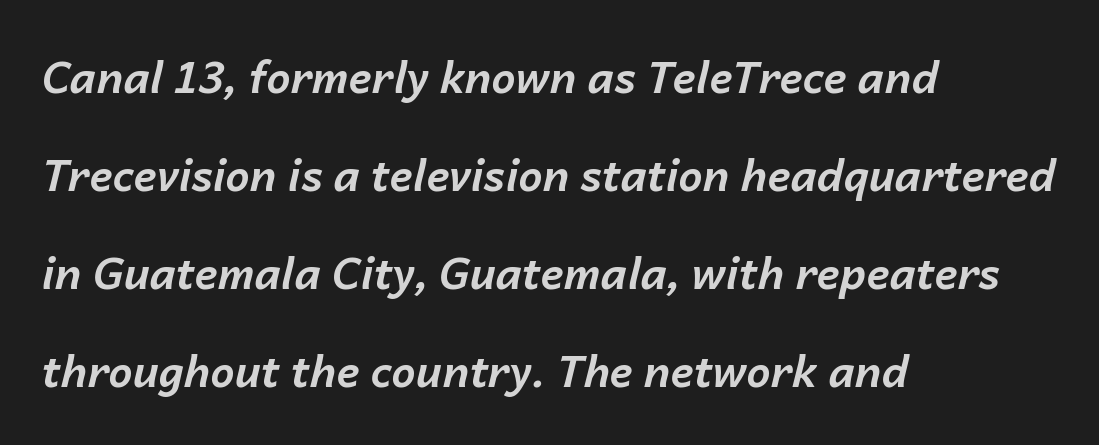
The image shows 43 px bold type, italic (leaning right); set left-aligned, loose line spacing (2.28x), normal letter spacing, not underlined; low stroke contrast and a medium x-height.
